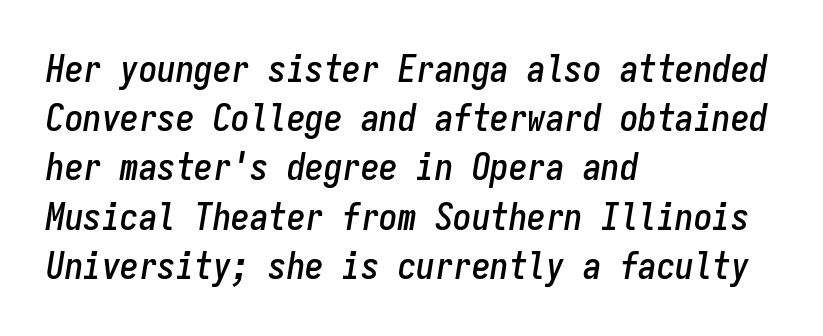
The image shows 37 px condensed type, italic (leaning right), monospaced; set left-aligned, normal line spacing (1.33x), normal letter spacing, not underlined; low stroke contrast and a medium x-height.
